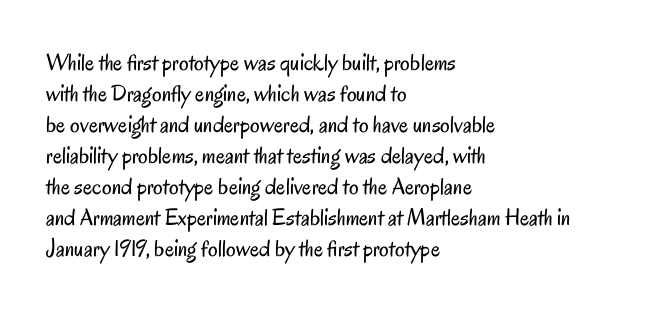
{"italic": "no", "bold": "no", "underline": "no", "align": "left", "line_spacing": "normal", "line_spacing_ratio": 1.29, "letter_spacing": "normal", "letter_spacing_em": 0.0, "glyph_px": 24}
